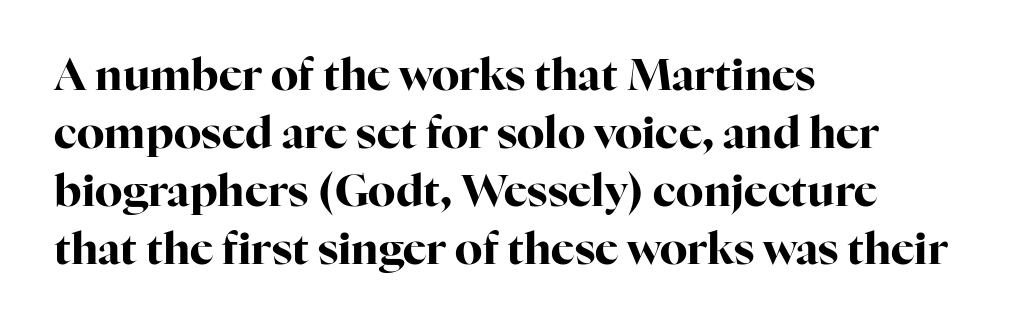
The image shows 44 px bold serif type, upright; set left-aligned, normal line spacing (1.32x), normal letter spacing, not underlined; high stroke contrast and a medium x-height.
